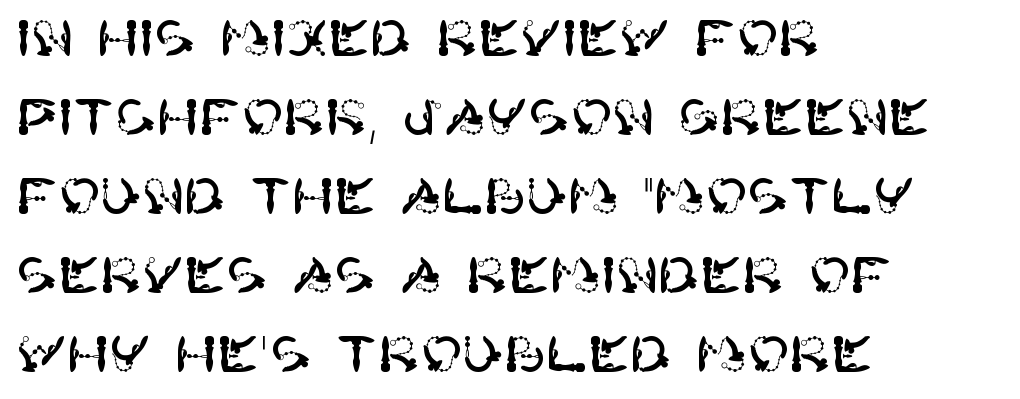
It's the straight-up-and-down kind of type. The text was rendered using a sans face with plain stroke endings. Compared with typical body copy, the letter spacing here is the same. The passage shown stacks its lines at a standard gap. In CSS terms this would be text-align: left.
